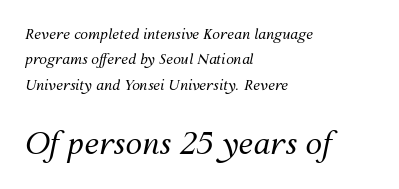
{"italic": "yes", "lean": "right", "slant_degrees": 12, "bold": "no", "weight": "regular", "width": "normal", "stroke_contrast": "medium", "x_height": "medium", "monospaced": "no", "underline": "no", "align": "left", "line_spacing_ratio": 1.82, "letter_spacing": "normal", "letter_spacing_em": 0.0, "larger_block": "second", "size_ratio": 2.14, "glyph_px": 30}
